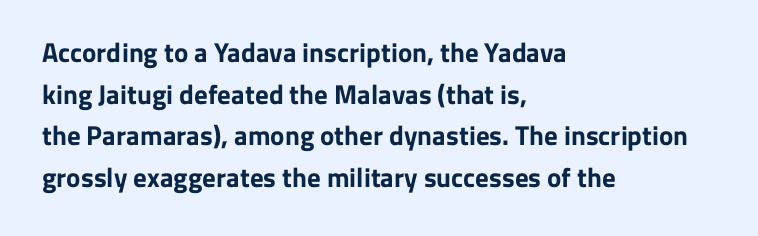
The image shows 27 px bold type, upright; set left-aligned, normal line spacing (1.54x), normal letter spacing, not underlined.
